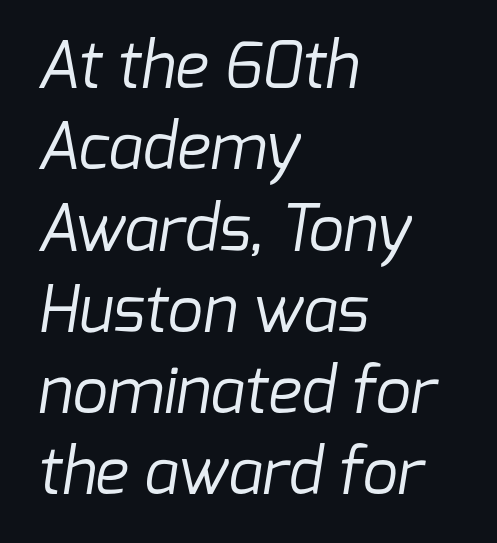
Q: Is the text bold? A: No.
Q: Is the typeface a serif or a sans-serif typeface? A: Sans-serif.
Q: Is the text underlined? A: No.
Q: How is the paragraph aligned? A: Left-aligned.
Q: Is the spacing between letters normal or unusually wide? A: Normal.
Q: Is the spacing between lines tight, normal or loose? A: Normal.
Q: Width (condensed, normal, or wide)? A: Normal.
Q: Stroke contrast? A: Low.
Q: x-height? A: Medium.
Q: Monospaced? A: No.
